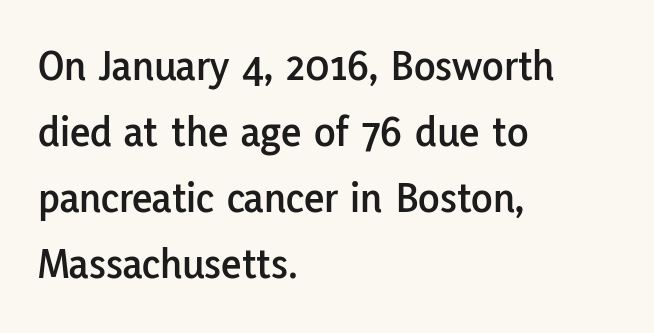
{"serif": "no", "italic": "no", "width": "normal", "stroke_contrast": "low", "x_height": "medium", "monospaced": "no", "underline": "no", "align": "left", "line_spacing": "normal", "line_spacing_ratio": 1.5, "letter_spacing": "normal", "letter_spacing_em": 0.0, "glyph_px": 44}
